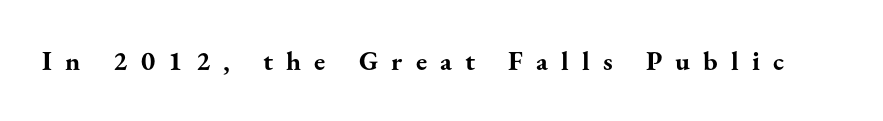
Q: Is the text bold? A: Yes.
Q: Is the text italic (slanted)? A: No, it is upright.
Q: Is the text underlined? A: No.
Q: Is the spacing between letters normal or unusually wide? A: Unusually wide.
